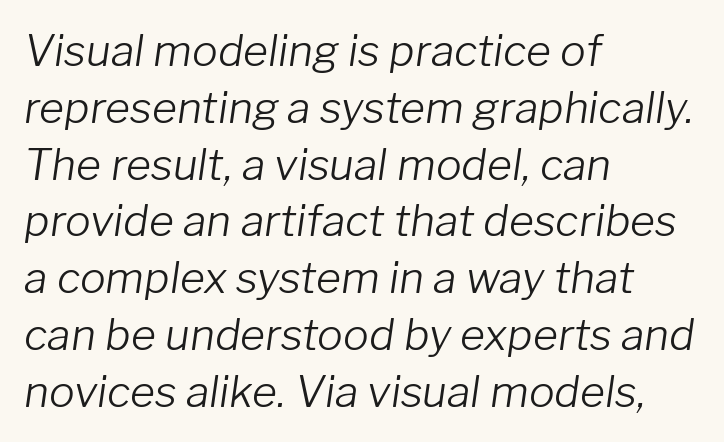
The image shows 43 px light type, italic (leaning right); set left-aligned, normal line spacing (1.32x), normal letter spacing, not underlined; low stroke contrast and a medium x-height.
